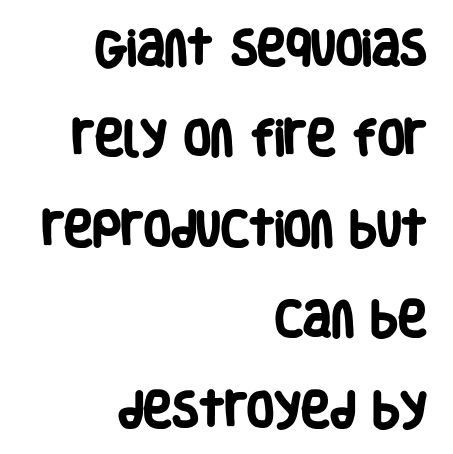
Here the designer chose a conventional face with non-uniform glyph widths. Line spacing here is loose. Check the space under the baseline: it is left empty. The face used here is a sans, in the tradition of grotesques and geometrics.
